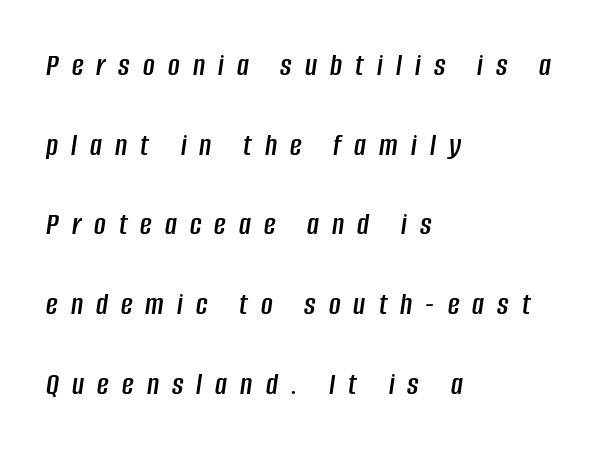
{"italic": "yes", "lean": "right", "slant_degrees": 8, "width": "condensed", "stroke_contrast": "low", "x_height": "large", "monospaced": "no", "underline": "no", "align": "left", "line_spacing": "loose", "line_spacing_ratio": 2.49, "letter_spacing": "wide", "letter_spacing_em": 0.41, "glyph_px": 32}
